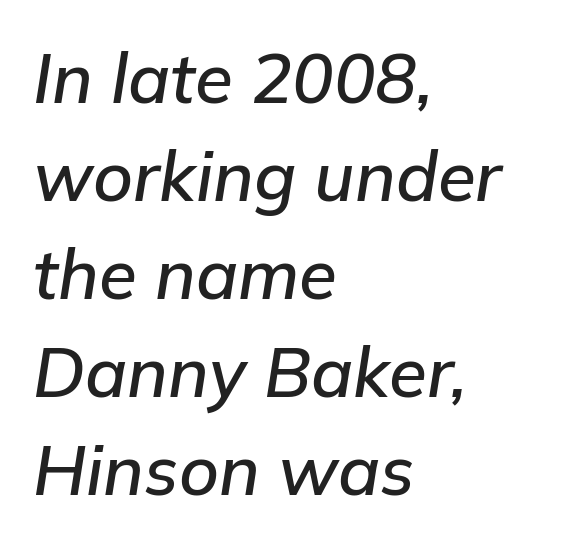
The image shows 69 px text type, italic (leaning right); set left-aligned, normal line spacing (1.42x), normal letter spacing, not underlined; low stroke contrast and a medium x-height.
